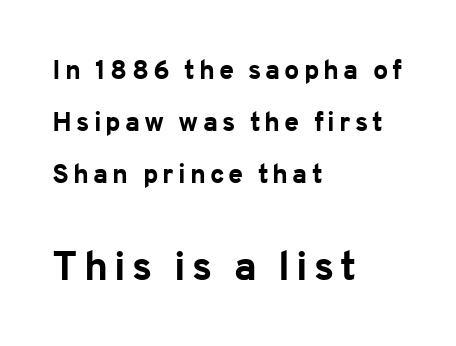
The string is rendered with underlining switched off. The text block is weighted toward the left margin, trailing off unevenly rightward. The letters carry no serifs — their stems end cleanly without finishing strokes. In this sample the second text group is rendered at the bigger scale. The space between consecutive lines is lavish.
